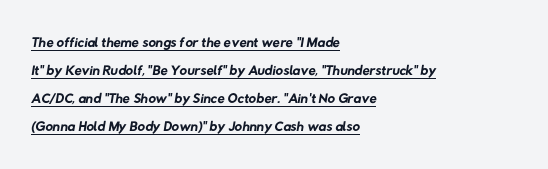
{"bold": "no", "underline": "yes", "align": "left", "line_spacing": "normal", "line_spacing_ratio": 1.34, "letter_spacing": "normal", "letter_spacing_em": 0.0, "glyph_px": 21}
